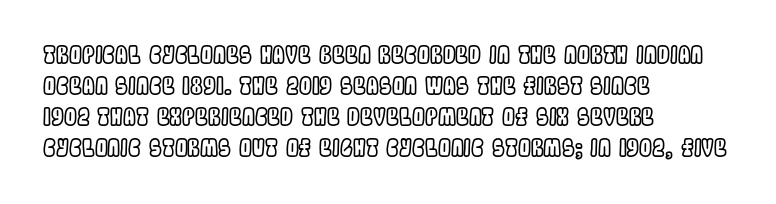
Q: Is the text italic (slanted)? A: No, it is upright.
Q: Is the text underlined? A: No.
Q: How is the paragraph aligned? A: Left-aligned.
Q: Is the spacing between letters normal or unusually wide? A: Normal.
Q: Is the spacing between lines tight, normal or loose? A: Normal.
